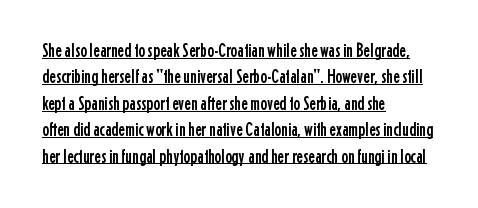
{"italic": "no", "underline": "yes", "align": "left", "line_spacing": "normal", "line_spacing_ratio": 1.32, "letter_spacing": "normal", "letter_spacing_em": 0.0, "glyph_px": 20}
